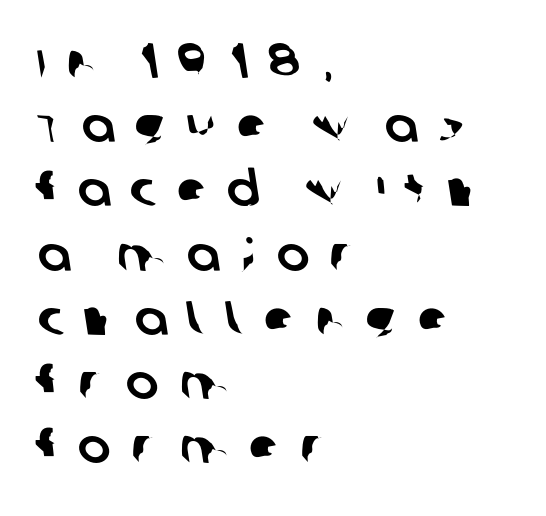
Plain, unruled lines of type. How are the letters spaced? Widely, with obvious added tracking. Rows of type keep a routine distance in the vertical direction. The compositor pushed each line to the left boundary. Proportional: the letters do not fall into vertical columns.
